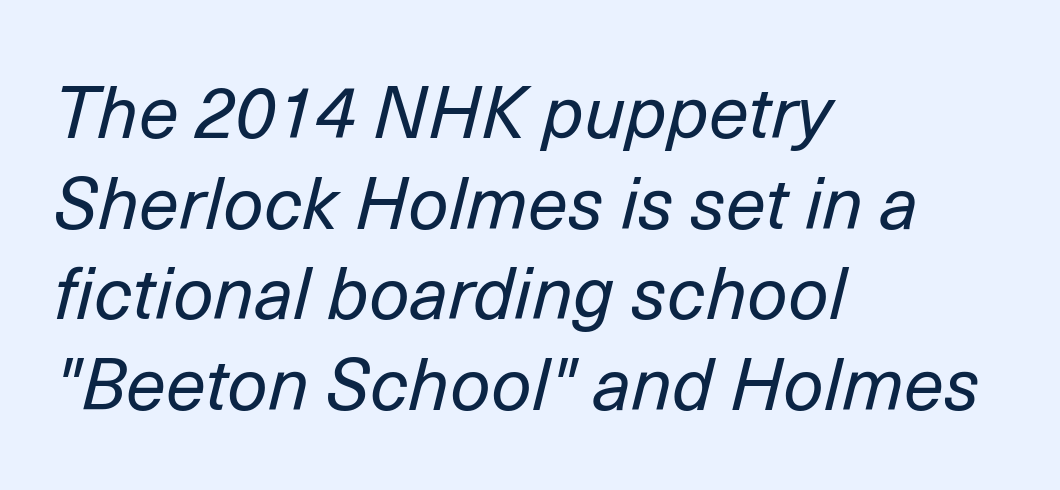
{"italic": "yes", "lean": "right", "slant_degrees": 14, "bold": "no", "weight": "regular", "width": "normal", "stroke_contrast": "low", "x_height": "medium", "monospaced": "no", "underline": "no", "align": "left", "line_spacing": "normal", "line_spacing_ratio": 1.26, "letter_spacing": "normal", "letter_spacing_em": 0.0, "glyph_px": 72}
